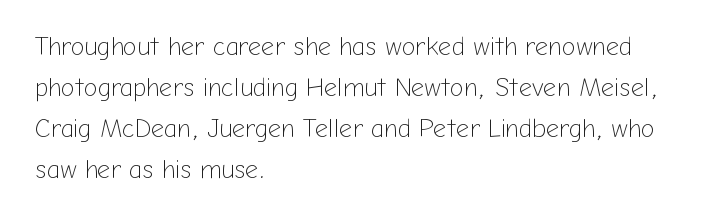
The image shows 26 px text type, upright; set left-aligned, normal line spacing (1.58x), normal letter spacing, not underlined.
